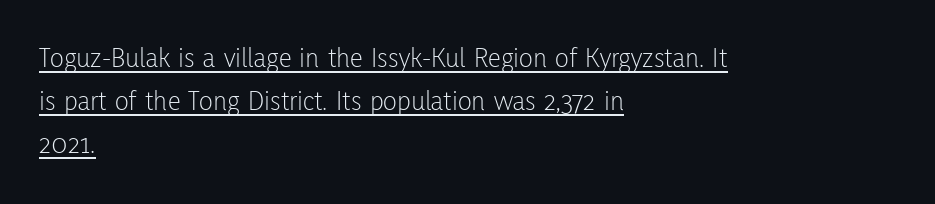
The image shows 29 px light, condensed sans-serif type, upright; set left-aligned, normal line spacing (1.49x), normal letter spacing, underlined; low stroke contrast and a medium x-height.
